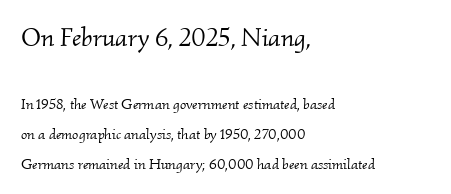
{"italic": "yes", "lean": "right", "slant_degrees": 2, "bold": "no", "underline": "no", "align": "left", "line_spacing": "loose", "line_spacing_ratio": 2.0, "letter_spacing": "normal", "letter_spacing_em": 0.0, "larger_block": "first", "size_ratio": 1.73, "glyph_px": 26}
